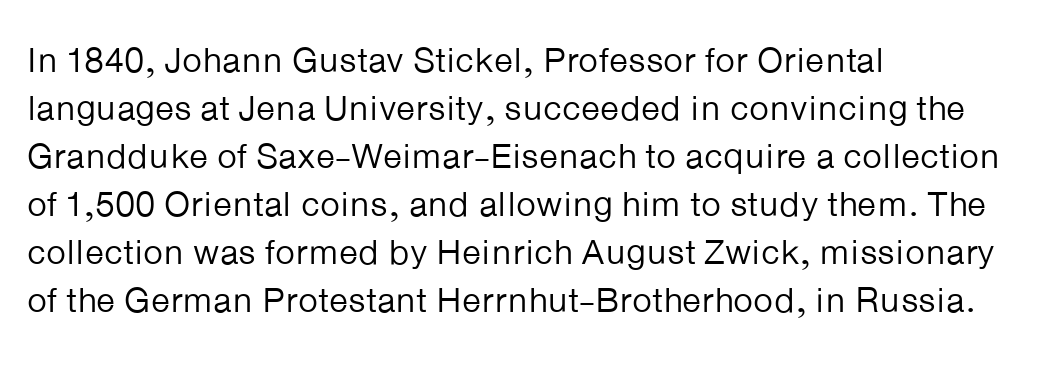
The image shows 35 px regular-weight sans-serif type, upright; set left-aligned, normal line spacing (1.37x), normal letter spacing, not underlined; low stroke contrast and a medium x-height.
